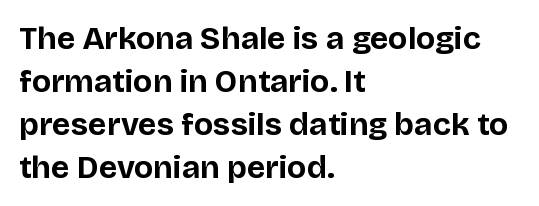
Alignment: flush left. This is roman type, the default non-slanted kind. The type is set solid horizontally, with unmodified tracking. Each row of text sits above clean, open space. This sample keeps an unexceptional amount of space between lines.
